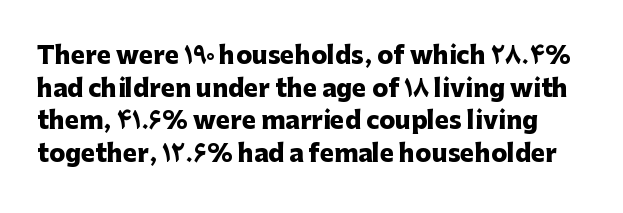
{"italic": "no", "bold": "yes", "underline": "no", "line_spacing": "normal", "line_spacing_ratio": 1.36, "letter_spacing": "normal", "letter_spacing_em": 0.0, "glyph_px": 24}
